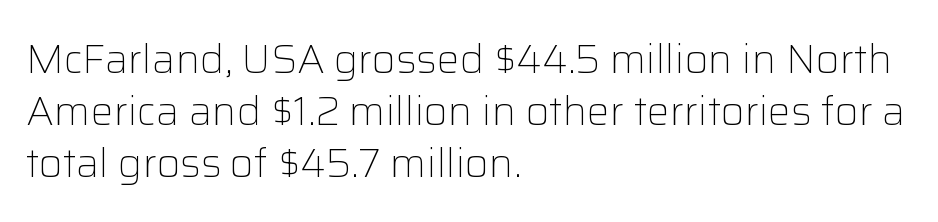
{"serif": "no", "italic": "no", "bold": "no", "weight": "light", "width": "normal", "stroke_contrast": "low", "x_height": "medium", "monospaced": "no", "underline": "no", "align": "left", "line_spacing": "normal", "line_spacing_ratio": 1.27, "letter_spacing": "normal", "letter_spacing_em": 0.0, "glyph_px": 41}
